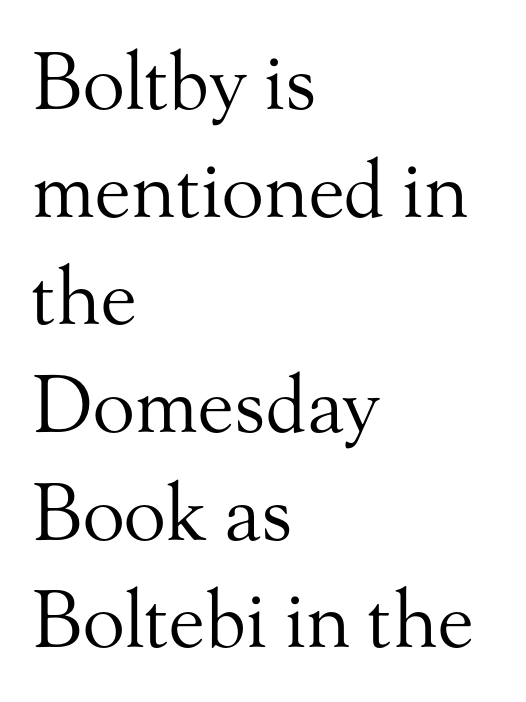
Every character sits straight up, as roman type does. If you measured baseline to baseline, you'd find a middling distance. Descender tails drop into unmarked territory. Varying glyph widths throughout — classic text-font behaviour.
